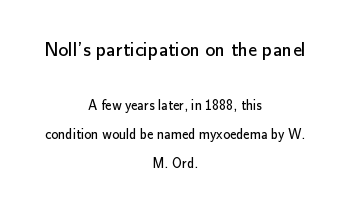
{"italic": "no", "bold": "no", "underline": "no", "align": "center", "line_spacing": "loose", "line_spacing_ratio": 2.09, "letter_spacing": "normal", "letter_spacing_em": 0.0, "larger_block": "first", "size_ratio": 1.43, "glyph_px": 20}
